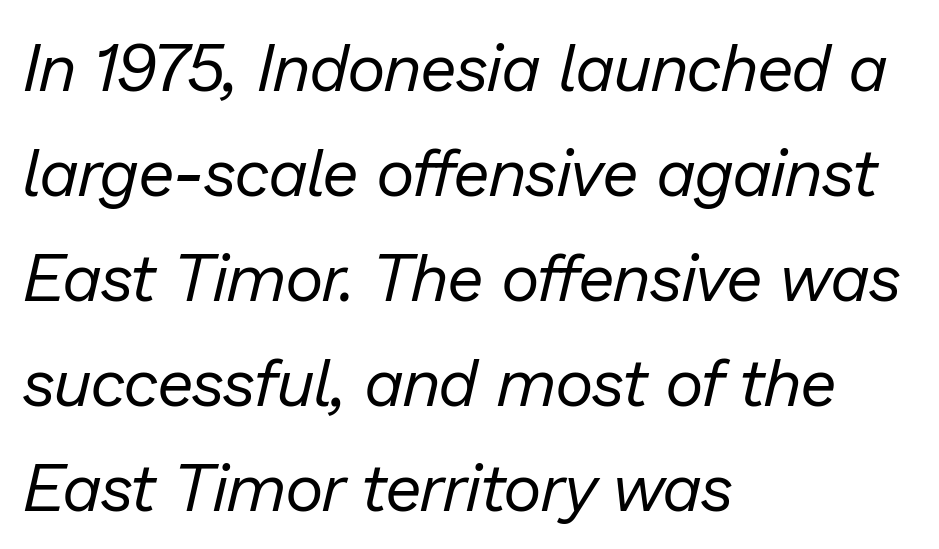
The designer left line spacing at the default. Nobody drew a line under any word here. The paragraph shown leans on its left margin. The rendering keeps characters at their native spacing. Think standard paragraph weight, or any step lighter than that. Varying glyph widths throughout — classic text-font behaviour.
